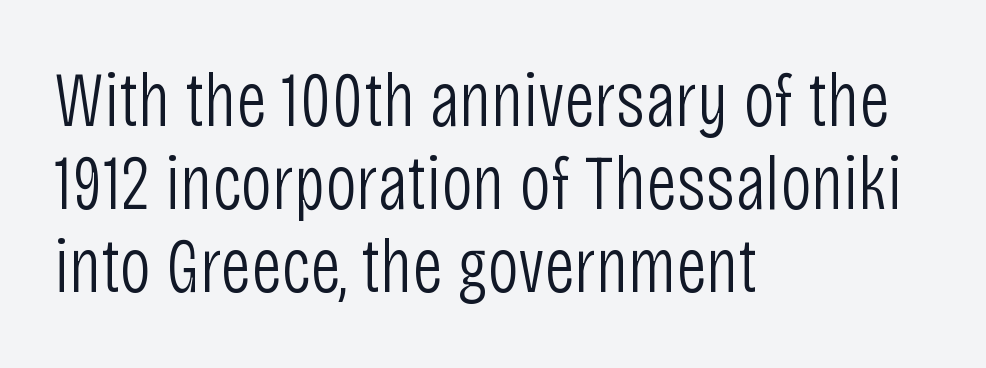
The image shows 77 px light, condensed sans-serif type, upright; set left-aligned, tight line spacing (1.08x), normal letter spacing, not underlined; low stroke contrast and a large x-height.
